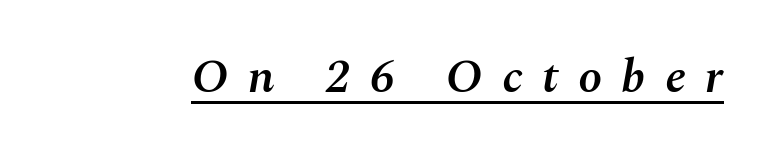
Honestly, the letter spacing is so wide it's the main thing you notice. Is this a fixed-width face? No — the glyphs have proportional, varying widths. Would a proofreader flag this as italicized? Yes. A rule runs beneath these lines of type. A somewhat darkened texture: the type is semibold rather than bold.
